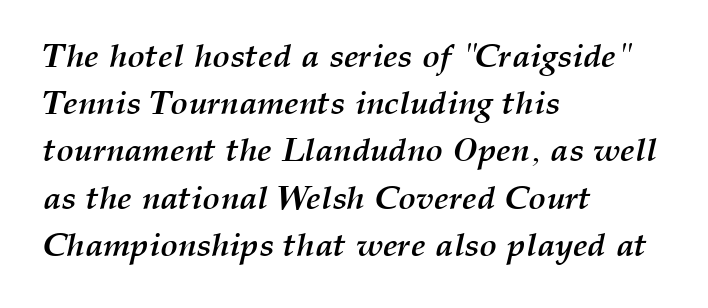
The passage shown is typed in a proportional face where columns would drift. Characters follow at the spacing the type designer built in. Beneath every word, the page is bare. Normally led — the rows are evenly, conventionally spaced.
